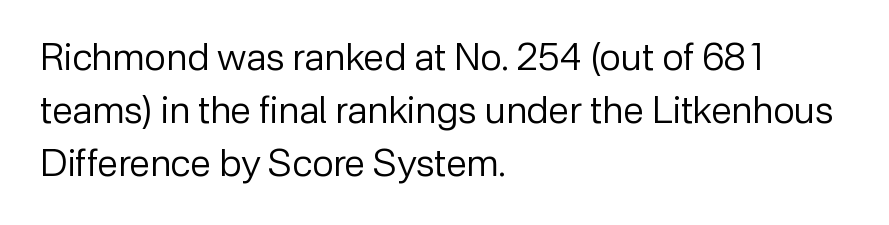
Q: Is the text bold? A: No.
Q: Is the text italic (slanted)? A: No, it is upright.
Q: Is the typeface a serif or a sans-serif typeface? A: Sans-serif.
Q: Is the text underlined? A: No.
Q: How is the paragraph aligned? A: Left-aligned.
Q: Is the spacing between letters normal or unusually wide? A: Normal.
Q: Is the spacing between lines tight, normal or loose? A: Normal.
Q: Width (condensed, normal, or wide)? A: Normal.
Q: Stroke contrast? A: Low.
Q: x-height? A: Medium.
Q: Monospaced? A: No.
